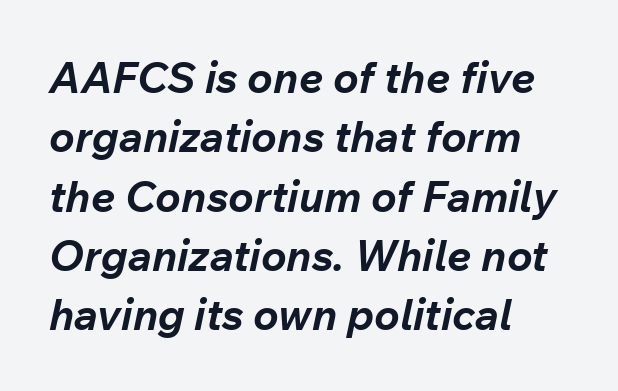
The image shows 43 px bold type, italic (leaning right); set left-aligned, normal line spacing (1.38x), normal letter spacing, not underlined; low stroke contrast and a medium x-height.
